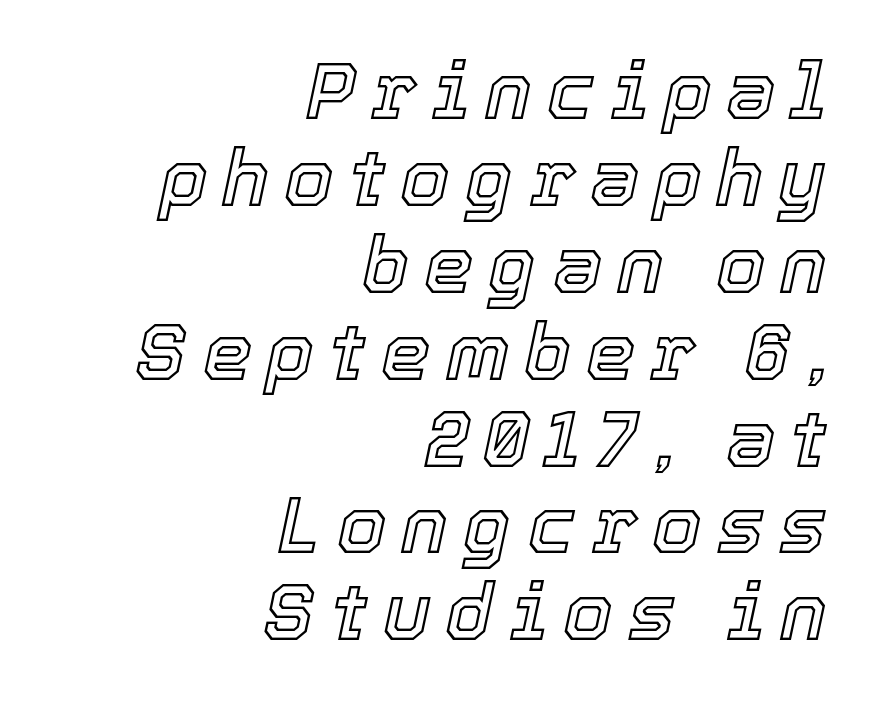
The image shows 79 px text type, italic (leaning right); set right-aligned, tight line spacing (1.1x), not underlined; a medium x-height.
